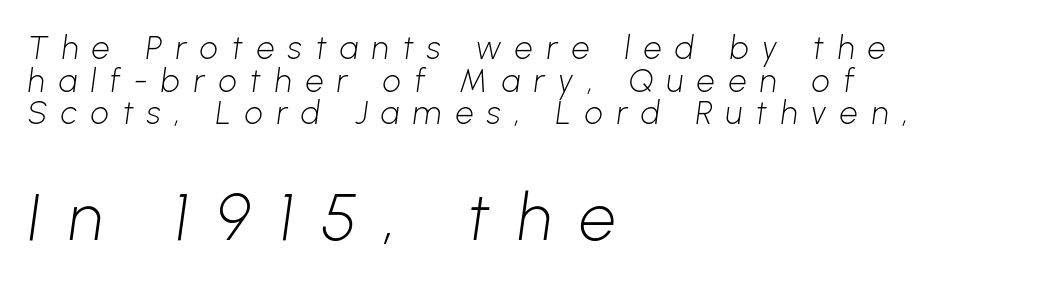
The image shows 65 px light sans-serif type; set left-aligned, tight line spacing (1.02x), unusually wide letter spacing (+0.43 em), not underlined; the second (bottom) block is 2.03x larger; low stroke contrast and a medium x-height.
